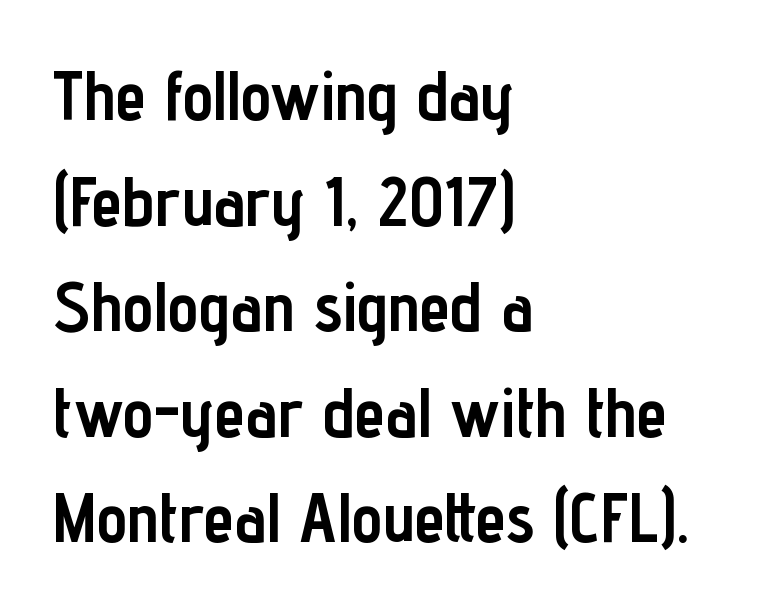
Q: Is the text bold? A: Yes.
Q: Is the text italic (slanted)? A: No, it is upright.
Q: Is the typeface a serif or a sans-serif typeface? A: Sans-serif.
Q: Is the text underlined? A: No.
Q: How is the paragraph aligned? A: Left-aligned.
Q: Is the spacing between letters normal or unusually wide? A: Normal.
Q: Is the spacing between lines tight, normal or loose? A: Normal.
Q: Width (condensed, normal, or wide)? A: Condensed.
Q: Stroke contrast? A: Low.
Q: x-height? A: Medium.
Q: Monospaced? A: No.
